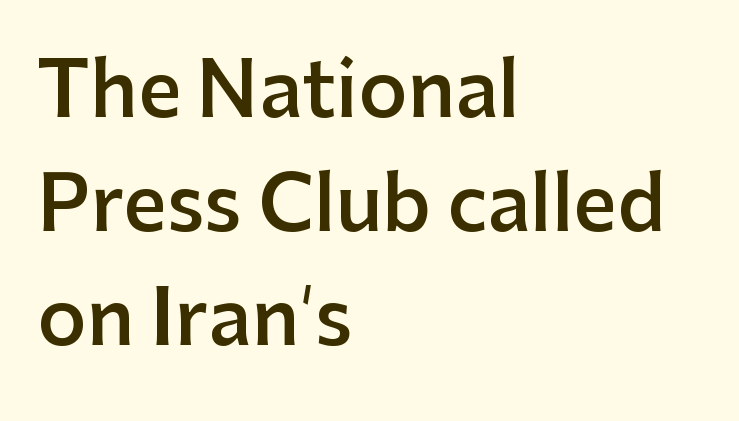
Q: Is the text bold? A: Semi-bold.
Q: Is the text italic (slanted)? A: No, it is upright.
Q: Is the typeface a serif or a sans-serif typeface? A: Sans-serif.
Q: Is the text underlined? A: No.
Q: How is the paragraph aligned? A: Left-aligned.
Q: Is the spacing between letters normal or unusually wide? A: Normal.
Q: Is the spacing between lines tight, normal or loose? A: Normal.
Q: Width (condensed, normal, or wide)? A: Normal.
Q: Stroke contrast? A: Low.
Q: x-height? A: Medium.
Q: Monospaced? A: No.
